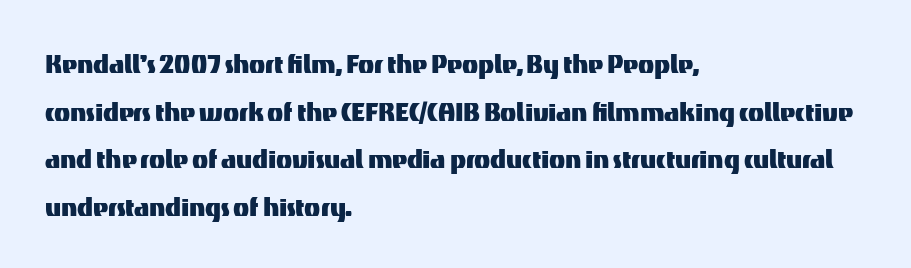
The image shows 33 px sans-serif type, upright; set left-aligned, normal line spacing (1.44x), normal letter spacing, not underlined; medium stroke contrast and a medium x-height.
